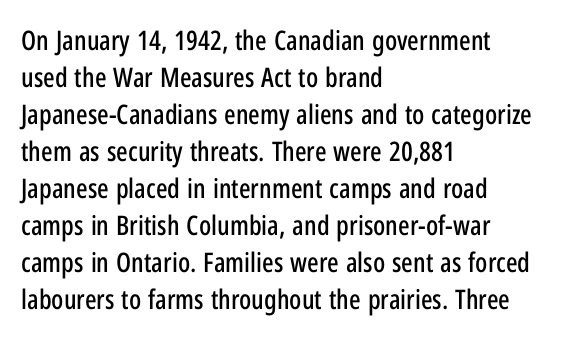
The image shows 27 px text type, upright; set left-aligned, normal line spacing (1.37x), normal letter spacing, not underlined.
